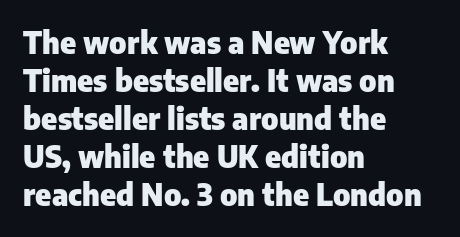
Q: Is the text bold? A: Yes.
Q: Is the text italic (slanted)? A: No, it is upright.
Q: Is the typeface a serif or a sans-serif typeface? A: Sans-serif.
Q: Is the text underlined? A: No.
Q: How is the paragraph aligned? A: Left-aligned.
Q: Is the spacing between letters normal or unusually wide? A: Normal.
Q: Is the spacing between lines tight, normal or loose? A: Normal.
Q: Width (condensed, normal, or wide)? A: Normal.
Q: Stroke contrast? A: Low.
Q: x-height? A: Medium.
Q: Monospaced? A: No.
